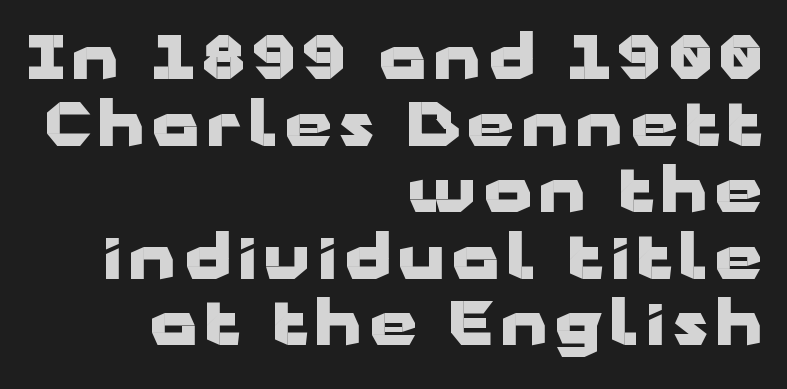
{"serif": "no", "italic": "no", "bold": "yes", "weight": "heavy", "width": "wide", "stroke_contrast": "low", "x_height": "medium", "monospaced": "no", "underline": "no", "align": "right", "line_spacing": "tight", "line_spacing_ratio": 1.11, "glyph_px": 60}
